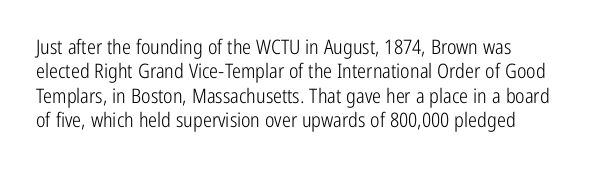
The image shows 20 px text type, upright; set line spacing 1.22x, normal letter spacing, not underlined.
